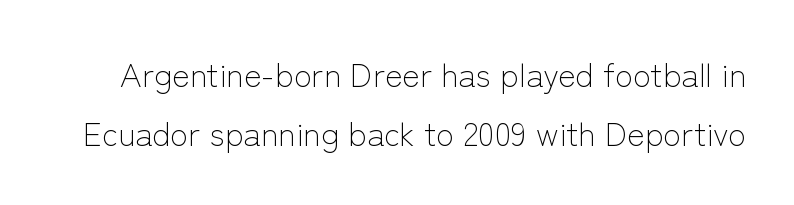
Q: Is the text bold? A: No.
Q: Is the text italic (slanted)? A: No, it is upright.
Q: Is the typeface a serif or a sans-serif typeface? A: Sans-serif.
Q: Is the text underlined? A: No.
Q: Is the spacing between letters normal or unusually wide? A: Normal.
Q: Width (condensed, normal, or wide)? A: Normal.
Q: Stroke contrast? A: Low.
Q: x-height? A: Medium.
Q: Monospaced? A: No.
